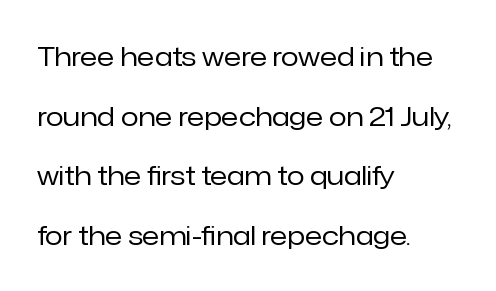
{"italic": "no", "bold": "no", "underline": "no", "align": "left", "line_spacing": "loose", "line_spacing_ratio": 2.29, "letter_spacing": "normal", "letter_spacing_em": 0.0, "glyph_px": 26}
